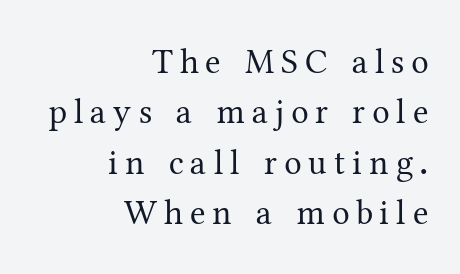
Q: Is the text bold? A: No.
Q: Is the text italic (slanted)? A: No, it is upright.
Q: Is the typeface a serif or a sans-serif typeface? A: Serif.
Q: Is the text underlined? A: No.
Q: How is the paragraph aligned? A: Right-aligned.
Q: Is the spacing between letters normal or unusually wide? A: Unusually wide.
Q: Is the spacing between lines tight, normal or loose? A: Normal.
Q: Width (condensed, normal, or wide)? A: Normal.
Q: Stroke contrast? A: Medium.
Q: x-height? A: Medium.
Q: Monospaced? A: No.
